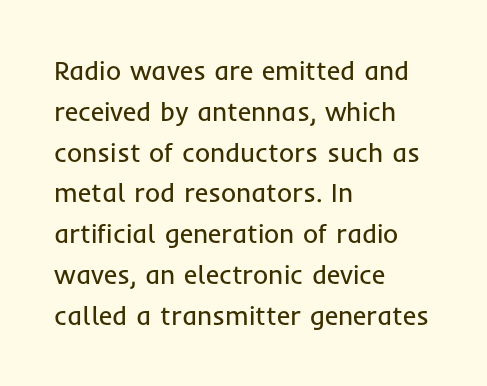
{"italic": "no", "bold": "no", "underline": "no", "align": "left", "line_spacing": "normal", "line_spacing_ratio": 1.57, "letter_spacing": "normal", "letter_spacing_em": 0.0, "glyph_px": 26}
